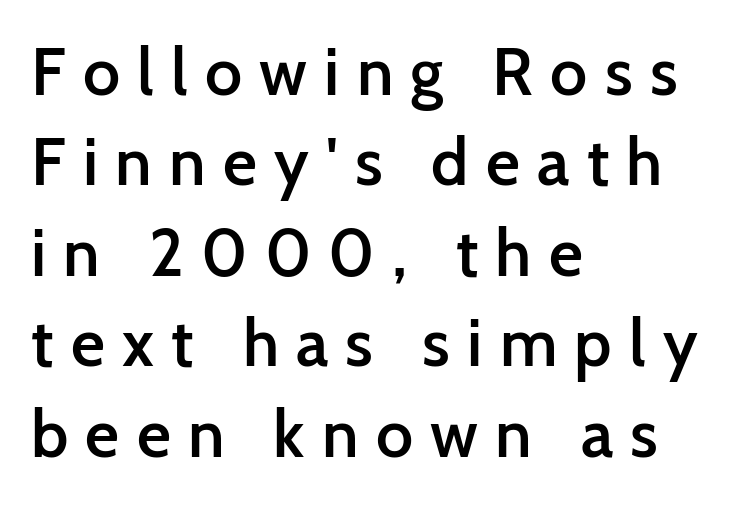
Letters rest on an invisible, unmarked baseline. Casual observation: everything's shoved over to the left. Between one letter and the next there's a generous, obvious gap. The passage shown is typed in a proportional face where columns would drift.
